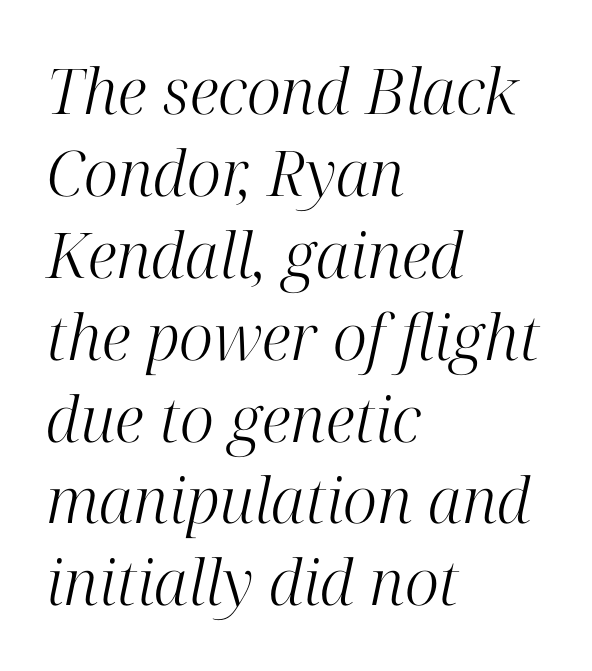
{"serif": "yes", "italic": "yes", "lean": "right", "slant_degrees": 12, "bold": "no", "weight": "light", "width": "normal", "stroke_contrast": "high", "x_height": "medium", "monospaced": "no", "underline": "no", "align": "left", "line_spacing": "normal", "line_spacing_ratio": 1.3, "letter_spacing": "normal", "letter_spacing_em": 0.0, "glyph_px": 63}
